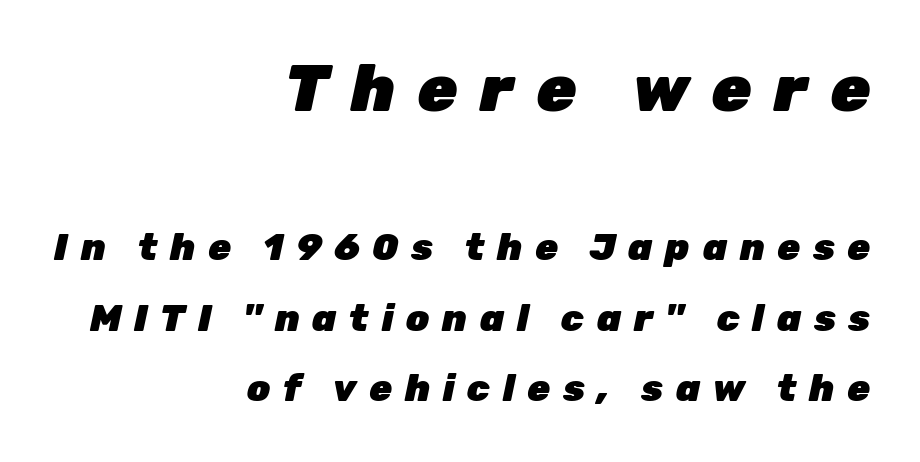
{"italic": "yes", "lean": "right", "slant_degrees": 12, "bold": "yes", "weight": "heavy", "width": "normal", "stroke_contrast": "low", "x_height": "medium", "monospaced": "no", "underline": "no", "align": "right", "line_spacing": "loose", "line_spacing_ratio": 1.9, "letter_spacing": "wide", "letter_spacing_em": 0.34, "larger_block": "first", "size_ratio": 1.76, "glyph_px": 65}
